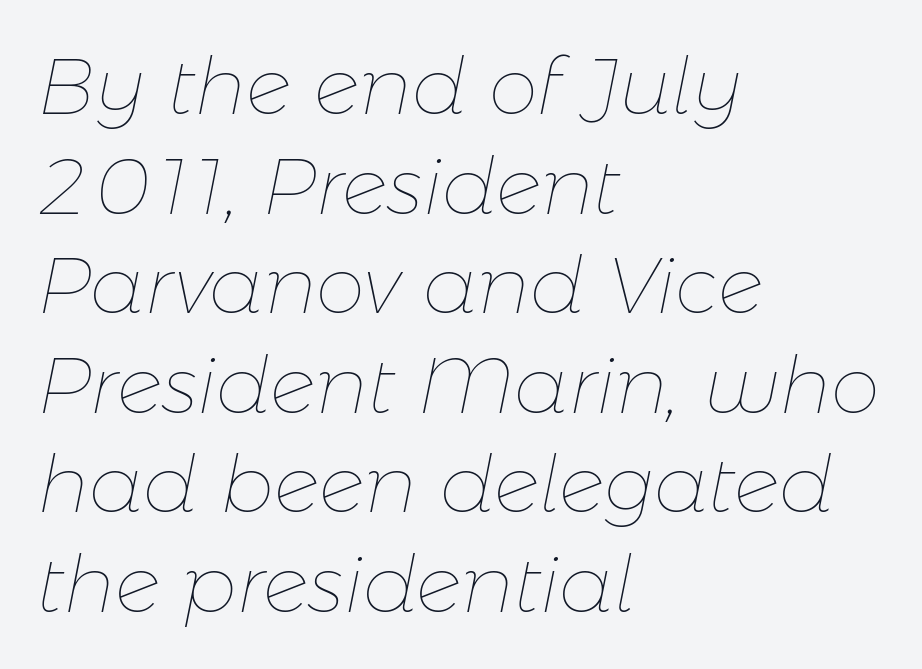
The weight tops out at a normal text grade. Plain, unruled lines of type. Italic? Definitely — the glyphs are oblique. The passage shown stacks its lines at a standard gap. There is no visible air inserted between adjacent glyphs.
